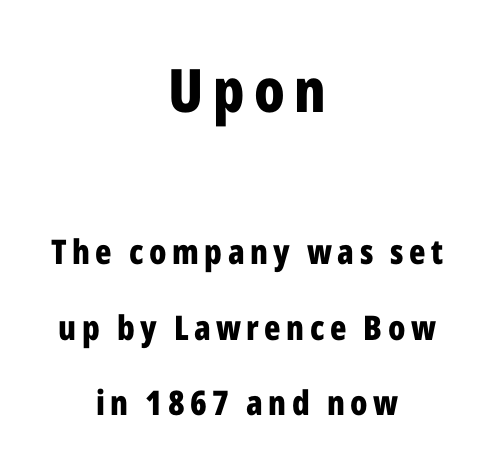
Honestly, the rows look like they've been pulled way apart. The emphasis by scale lands on block number one, above. A typesetter would mark this as roman, not italic. Stroke terminals: plain, sans-serif. These lines are rendered in a variable-pitch font. Centered paragraph, ragged on both sides.
